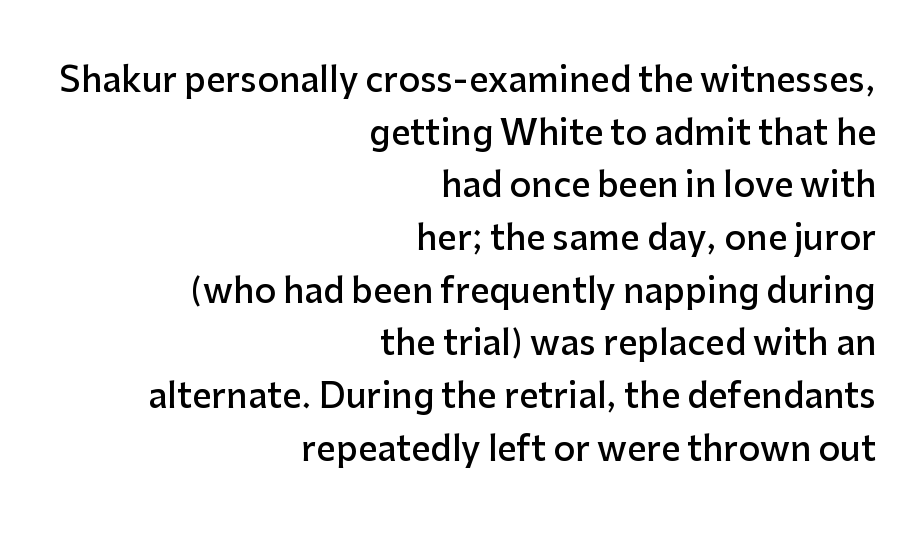
The image shows 34 px semibold sans-serif type, upright; set right-aligned, normal line spacing (1.55x), normal letter spacing, not underlined; low stroke contrast and a medium x-height.
